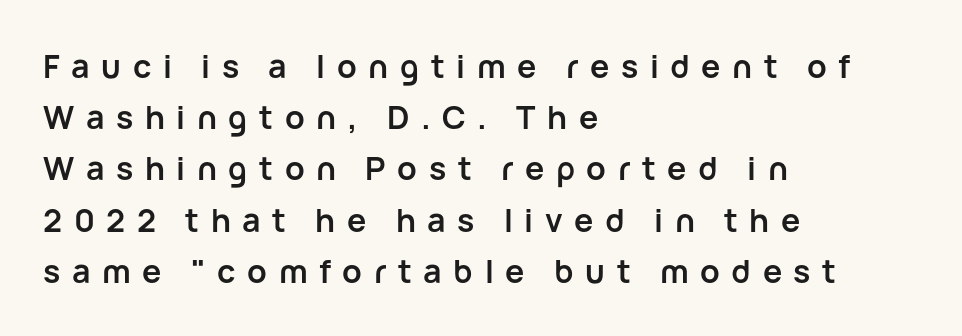
Q: Is the text bold? A: Yes.
Q: Is the text italic (slanted)? A: No, it is upright.
Q: Is the typeface a serif or a sans-serif typeface? A: Sans-serif.
Q: Is the text underlined? A: No.
Q: How is the paragraph aligned? A: Left-aligned.
Q: Is the spacing between letters normal or unusually wide? A: Unusually wide.
Q: Is the spacing between lines tight, normal or loose? A: Normal.
Q: Width (condensed, normal, or wide)? A: Normal.
Q: Stroke contrast? A: Low.
Q: x-height? A: Medium.
Q: Monospaced? A: No.
